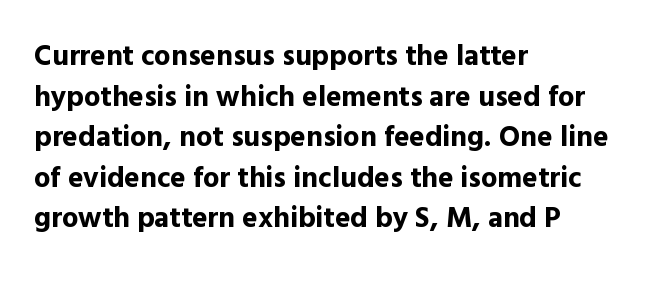
The image shows 29 px bold sans-serif type, upright; set left-aligned, normal line spacing (1.4x), normal letter spacing, not underlined; a medium x-height.
